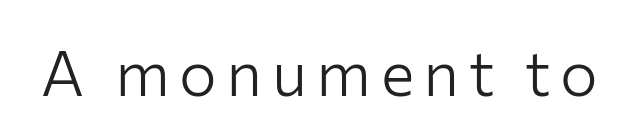
The image shows 63 px light sans-serif type, upright; set not underlined; low stroke contrast and a medium x-height.
